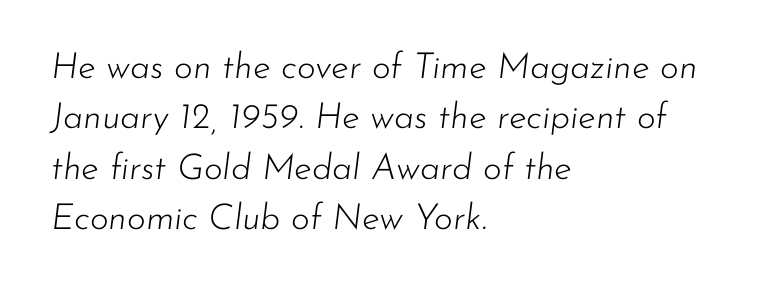
{"italic": "yes", "lean": "right", "slant_degrees": 7, "bold": "no", "weight": "light", "width": "normal", "stroke_contrast": "low", "x_height": "small", "monospaced": "no", "underline": "no", "align": "left", "line_spacing": "normal", "line_spacing_ratio": 1.4, "letter_spacing": "normal", "letter_spacing_em": 0.0, "glyph_px": 36}
